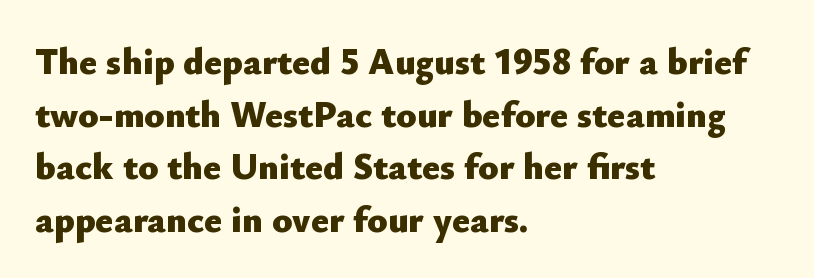
Looks like regular typesetting: each glyph gets only the width it needs. You could call the tracking neutral — neither tight nor loose. The baseline area is clear. The paragraph shown leans on its left margin.
